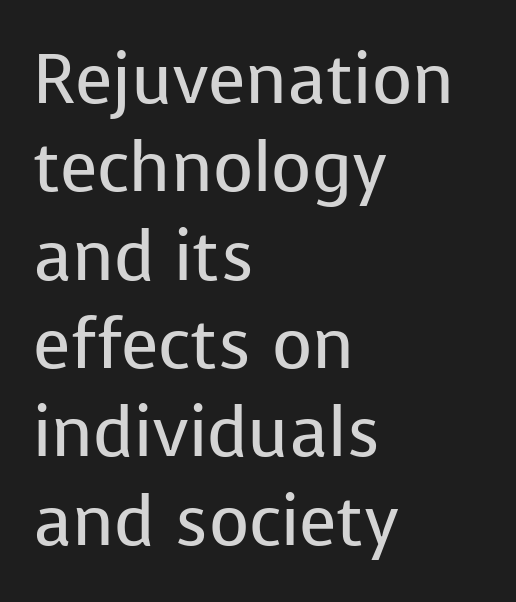
Looks like regular typesetting: each glyph gets only the width it needs. All the whitespace from short lines collects on the right. Quick note: not italic, upright. Characters follow at the spacing the type designer built in. These lines sit exactly where default settings would place them. The foot of each line stays bare and open.
